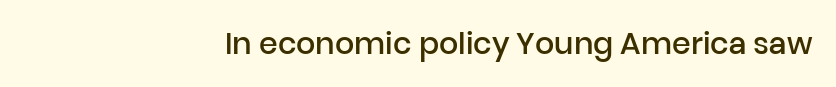
{"serif": "no", "italic": "no", "bold": "semi", "weight": "semibold", "width": "normal", "stroke_contrast": "low", "x_height": "medium", "monospaced": "no", "underline": "no", "align": "right", "letter_spacing": "normal", "letter_spacing_em": 0.0, "glyph_px": 30}
